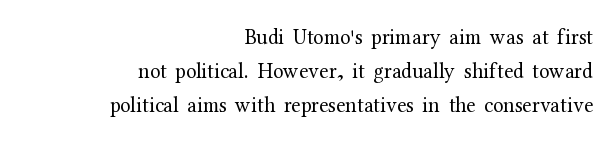
Q: Is the text bold? A: No.
Q: Is the text italic (slanted)? A: No, it is upright.
Q: Is the text underlined? A: No.
Q: How is the paragraph aligned? A: Right-aligned.
Q: Is the spacing between letters normal or unusually wide? A: Normal.
Q: Is the spacing between lines tight, normal or loose? A: Normal.
